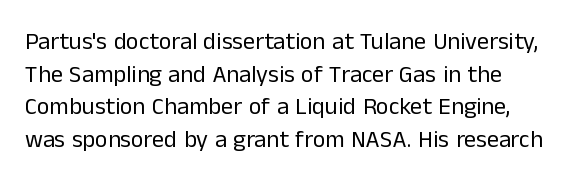
Q: Is the text bold? A: No.
Q: Is the text italic (slanted)? A: No, it is upright.
Q: Is the text underlined? A: No.
Q: Is the spacing between letters normal or unusually wide? A: Normal.
Q: Is the spacing between lines tight, normal or loose? A: Normal.
